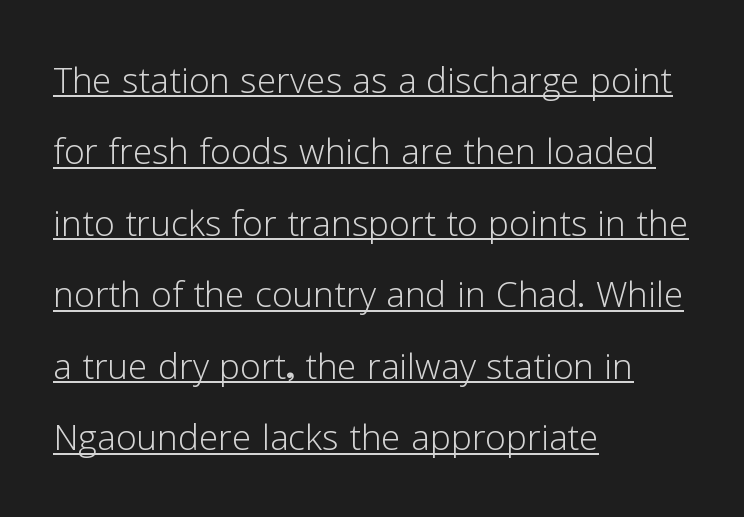
The image shows 47 px light sans-serif type, upright; set left-aligned, normal line spacing (1.52x), normal letter spacing, underlined; low stroke contrast and a medium x-height.
